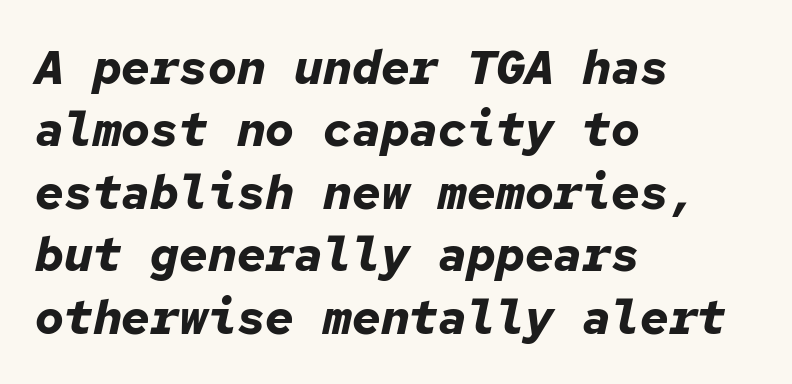
Q: Is the text bold? A: Yes.
Q: Is the text italic (slanted)? A: Yes, it leans right by about 12 degrees.
Q: Is the text underlined? A: No.
Q: How is the paragraph aligned? A: Left-aligned.
Q: Is the spacing between letters normal or unusually wide? A: Normal.
Q: Is the spacing between lines tight, normal or loose? A: Normal.
Q: Width (condensed, normal, or wide)? A: Normal.
Q: Stroke contrast? A: Low.
Q: x-height? A: Medium.
Q: Monospaced? A: Yes.
